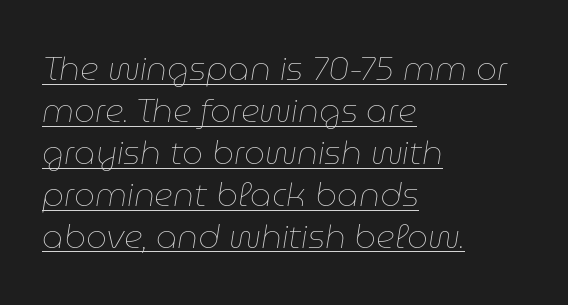
Q: Is the text bold? A: No.
Q: Is the text italic (slanted)? A: Yes, it leans right by about 9 degrees.
Q: Is the text underlined? A: Yes.
Q: How is the paragraph aligned? A: Left-aligned.
Q: Is the spacing between letters normal or unusually wide? A: Normal.
Q: Is the spacing between lines tight, normal or loose? A: Normal.
Q: Width (condensed, normal, or wide)? A: Normal.
Q: Stroke contrast? A: Low.
Q: x-height? A: Medium.
Q: Monospaced? A: No.
